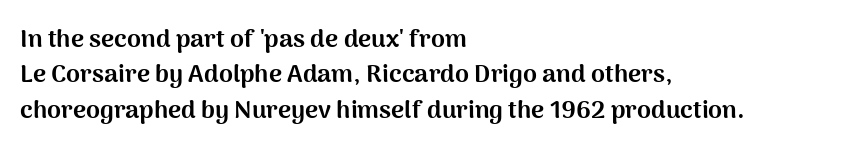
The strokes are fattened all the way to bold. Does the copy run flush right? No — it runs flush left. The face used here is rendered with its standard letterfit. Does the leading feel generous? No, just average. The typography opts for an upright posture over an oblique one.
